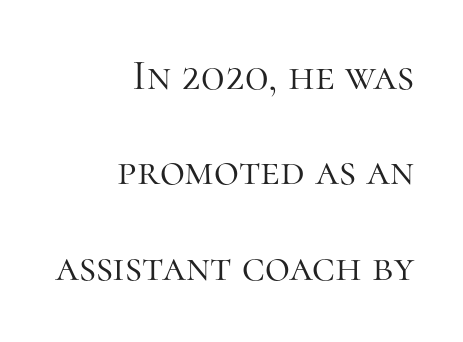
The image shows 43 px light serif type, upright; set right-aligned, loose line spacing (2.22x), normal letter spacing, not underlined; high stroke contrast and a medium x-height.
